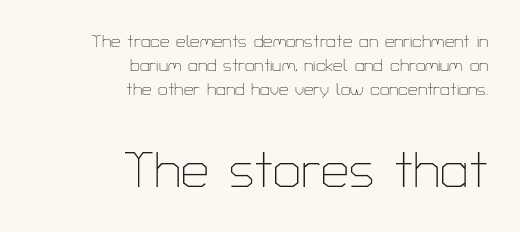
The image shows 50 px thin sans-serif type, upright; set right-aligned, normal line spacing (1.41x), normal letter spacing, not underlined; the second (bottom) block is 2.94x larger; low stroke contrast and a medium x-height.
